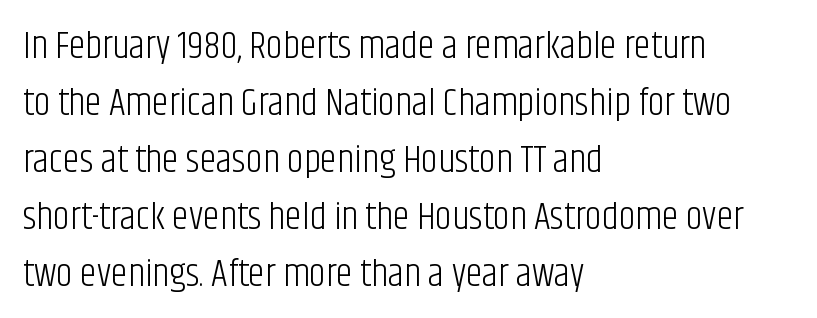
The baseline area is clear. Italic: no, the glyphs are upright roman. Font category for this specimen: sans-serif. Bold? No — there's no thickening of the strokes. Layout note: lines flush left.
